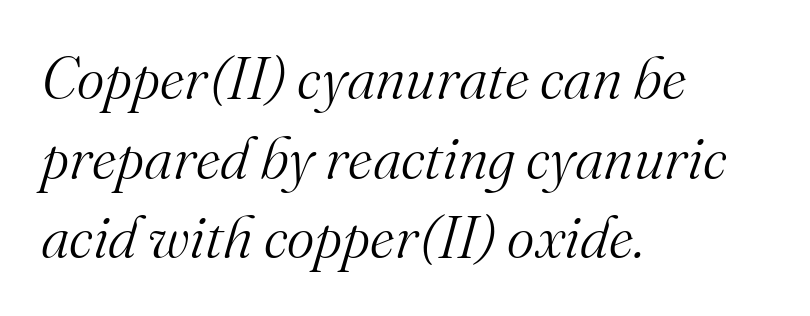
Q: Is the text bold? A: No.
Q: Is the text italic (slanted)? A: Yes, it leans right by about 16 degrees.
Q: Is the typeface a serif or a sans-serif typeface? A: Serif.
Q: Is the text underlined? A: No.
Q: How is the paragraph aligned? A: Left-aligned.
Q: Is the spacing between letters normal or unusually wide? A: Normal.
Q: Is the spacing between lines tight, normal or loose? A: Normal.
Q: Width (condensed, normal, or wide)? A: Normal.
Q: Stroke contrast? A: Medium.
Q: x-height? A: Small.
Q: Monospaced? A: No.
